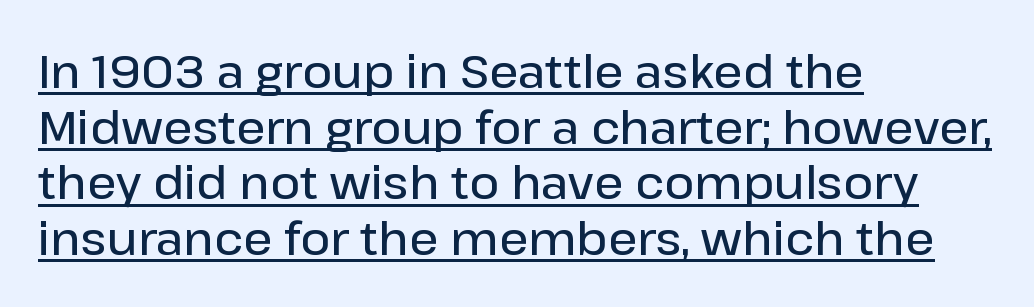
Q: Is the text bold? A: Semi-bold.
Q: Is the text italic (slanted)? A: No, it is upright.
Q: Is the typeface a serif or a sans-serif typeface? A: Sans-serif.
Q: Is the text underlined? A: Yes.
Q: How is the paragraph aligned? A: Left-aligned.
Q: Is the spacing between letters normal or unusually wide? A: Normal.
Q: Width (condensed, normal, or wide)? A: Normal.
Q: Stroke contrast? A: Low.
Q: x-height? A: Medium.
Q: Monospaced? A: No.
